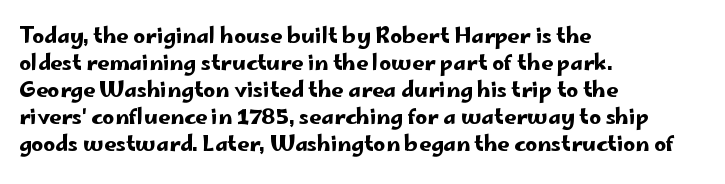
{"italic": "no", "underline": "no", "align": "left", "line_spacing": "normal", "line_spacing_ratio": 1.28, "letter_spacing": "normal", "letter_spacing_em": 0.0, "glyph_px": 21}
